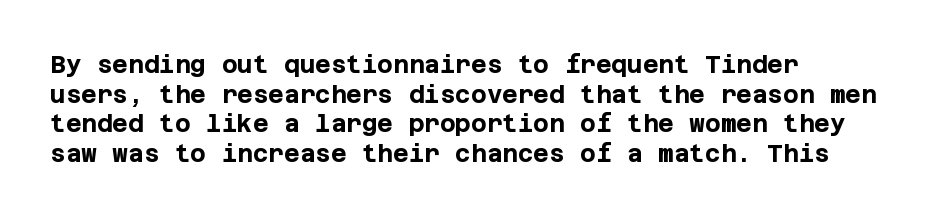
The image shows 24 px bold type, upright; set left-aligned, line spacing 1.23x, normal letter spacing, not underlined.
